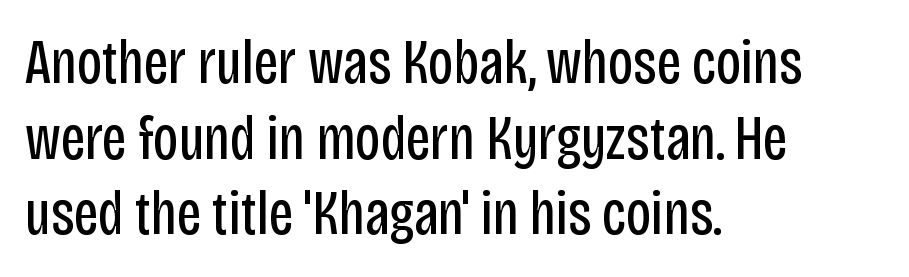
Type without underlining. A light-to-regular cut is what we see here. Nope, no serifs anywhere on these letters. Every stem runs plumb, perpendicular to the baseline. These lines are rendered in a variable-pitch font. Between one letter and the next there's only the usual sliver of space.
